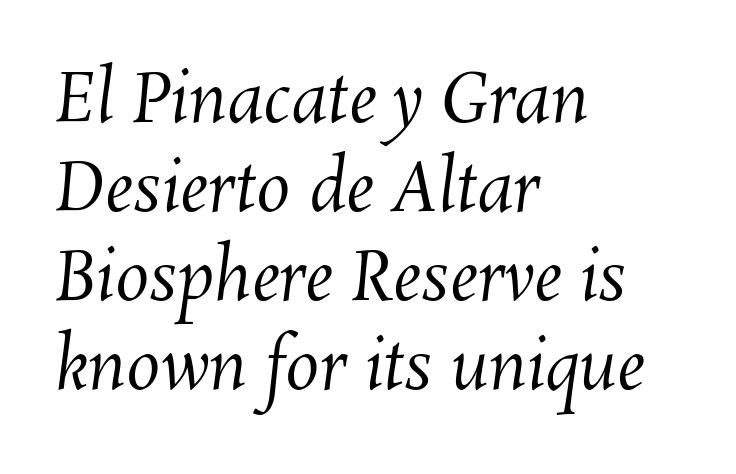
The image shows 68 px regular-weight type; set left-aligned, normal line spacing (1.31x), normal letter spacing, not underlined; medium stroke contrast and a medium x-height.
